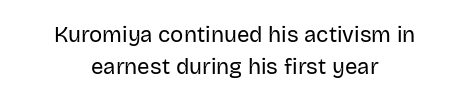
The image shows 22 px text type, upright; set centered, normal line spacing (1.45x), normal letter spacing, not underlined.
